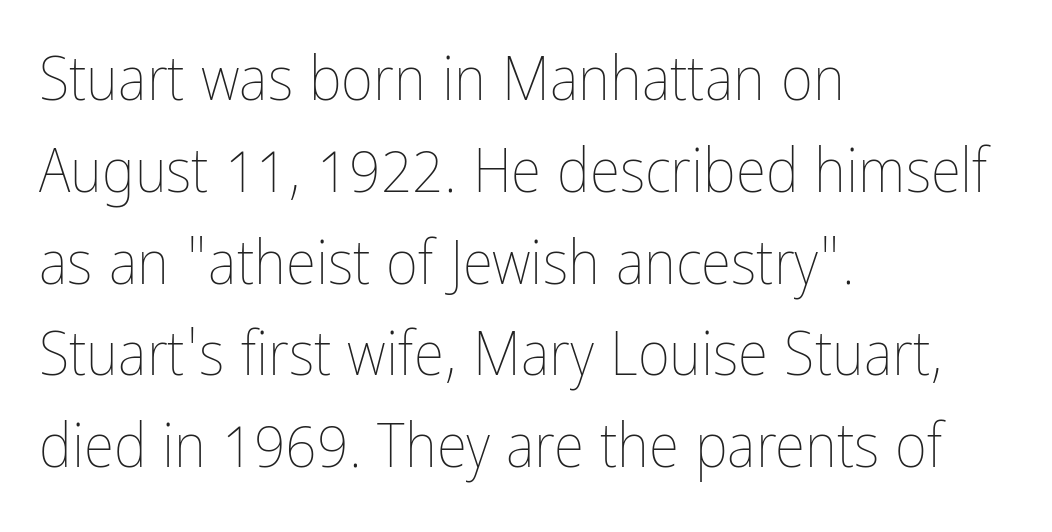
Between one letter and the next there's only the usual sliver of space. A typesetter would call this leading conventional body-copy spacing. The typeface has the unassuming heft of standard copy or less. This sample has the flowing, uneven cadence of proportional lettering.
